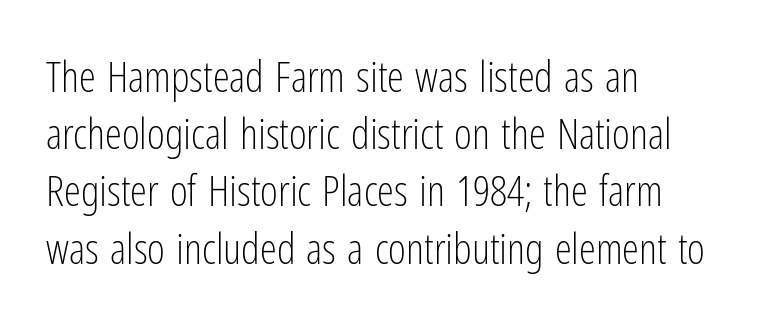
{"serif": "no", "italic": "no", "bold": "no", "weight": "light", "width": "condensed", "stroke_contrast": "low", "x_height": "medium", "monospaced": "no", "underline": "no", "align": "left", "line_spacing": "normal", "line_spacing_ratio": 1.33, "letter_spacing": "normal", "letter_spacing_em": 0.0, "glyph_px": 43}
